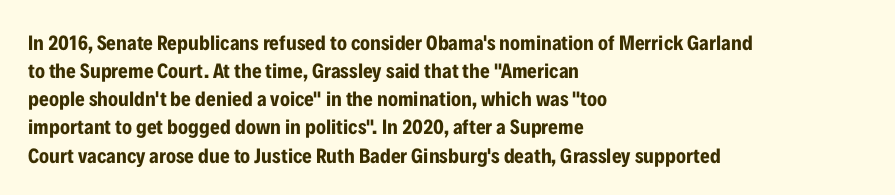
{"italic": "no", "bold": "yes", "underline": "no", "align": "left", "line_spacing": "normal", "line_spacing_ratio": 1.34, "letter_spacing": "normal", "letter_spacing_em": 0.0, "glyph_px": 21}
